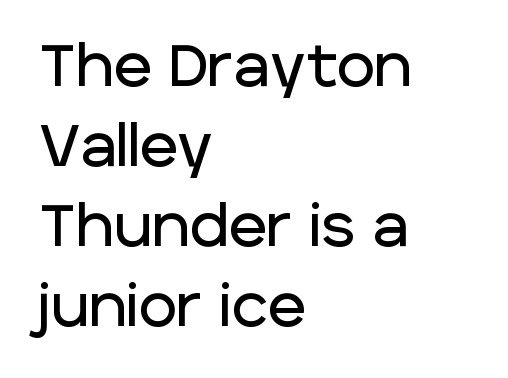
The image shows 58 px sans-serif type, upright; set left-aligned, normal line spacing (1.38x), normal letter spacing, not underlined; low stroke contrast and a large x-height.
